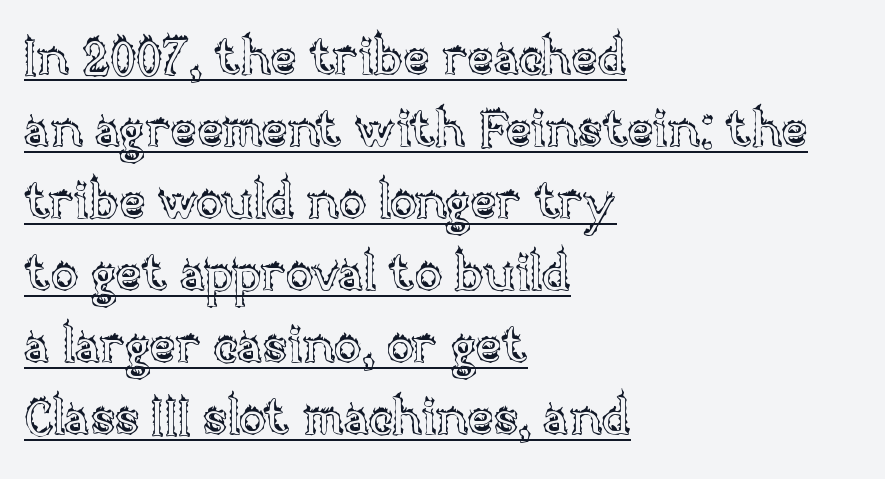
Q: Is the text italic (slanted)? A: No, it is upright.
Q: Is the text underlined? A: Yes.
Q: How is the paragraph aligned? A: Left-aligned.
Q: Is the spacing between letters normal or unusually wide? A: Normal.
Q: Is the spacing between lines tight, normal or loose? A: Normal.
Q: Width (condensed, normal, or wide)? A: Normal.
Q: x-height? A: Large.
Q: Monospaced? A: No.
